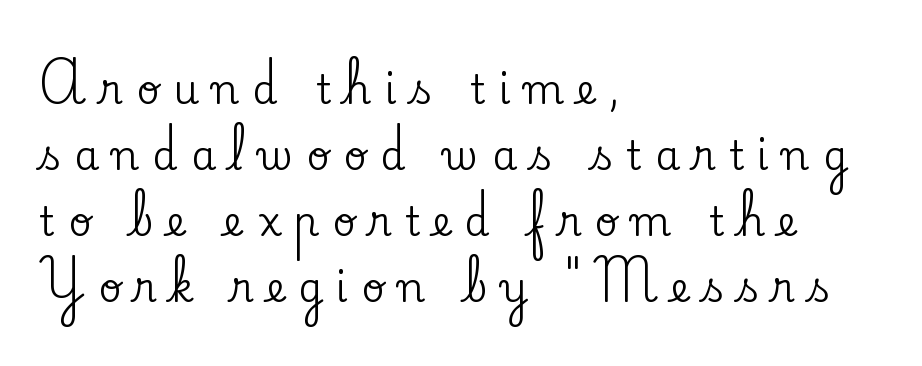
{"serif": "yes", "italic": "no", "width": "normal", "stroke_contrast": "low", "x_height": "small", "monospaced": "no", "underline": "no", "align": "left", "line_spacing": "normal", "line_spacing_ratio": 1.65, "letter_spacing": "wide", "letter_spacing_em": 0.33, "glyph_px": 40}
